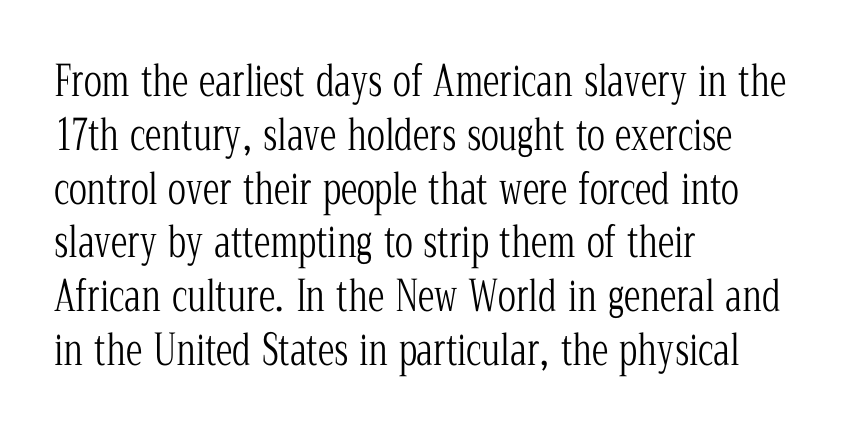
The image shows 42 px light, condensed serif type, upright; set left-aligned, normal line spacing (1.28x), normal letter spacing, not underlined; low stroke contrast and a medium x-height.
